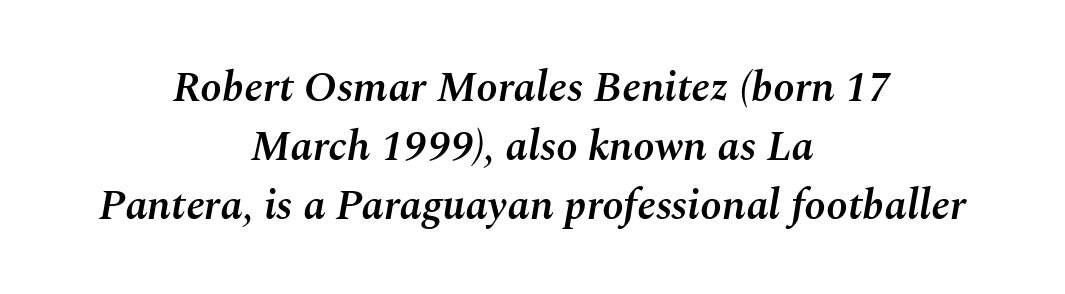
Q: Is the text bold? A: Semi-bold.
Q: Is the text italic (slanted)? A: Yes, it leans right by about 10 degrees.
Q: Is the text underlined? A: No.
Q: How is the paragraph aligned? A: Centered.
Q: Is the spacing between letters normal or unusually wide? A: Normal.
Q: Is the spacing between lines tight, normal or loose? A: Normal.
Q: Width (condensed, normal, or wide)? A: Normal.
Q: Stroke contrast? A: Medium.
Q: x-height? A: Medium.
Q: Monospaced? A: No.
